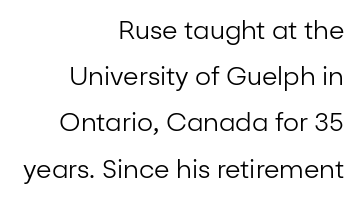
{"italic": "no", "bold": "no", "underline": "no", "align": "right", "line_spacing_ratio": 1.85, "letter_spacing": "normal", "letter_spacing_em": 0.0, "glyph_px": 25}
